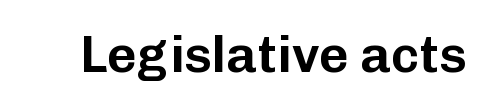
Spacing between characters is what you'd get straight out of the box. The glyphs are unaccompanied by any horizontal stroke below them. Upright lettering throughout. Observe the absence of serifs on each vertical stroke in this sample. Think of a printed novel: that variable character pitch is what you see here.
